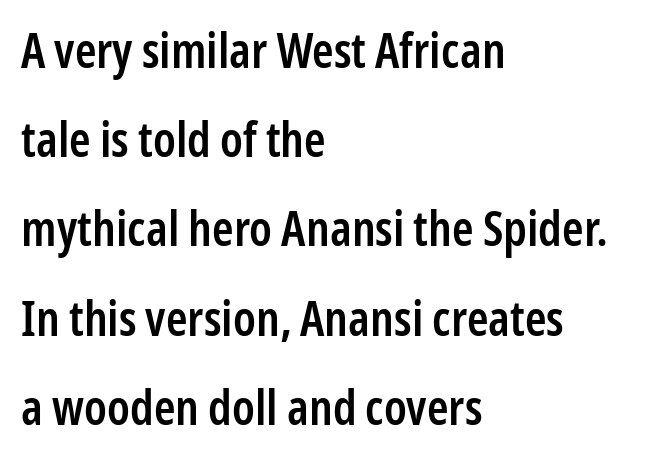
Glyph-to-glyph distance matches everyday printed text. Posture: vertical. Its strokes are somewhat broadened, the hallmark of semibold type. Bare-footed words on every line. Think of a printed novel: that variable character pitch is what you see here.
